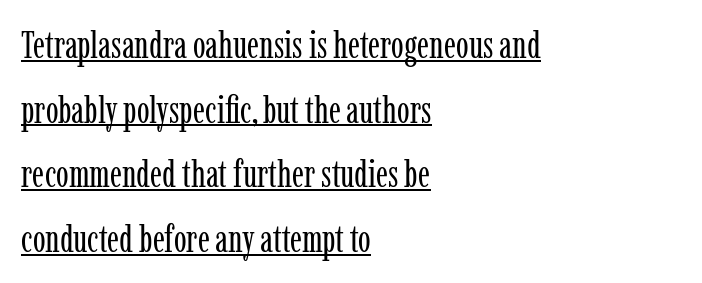
Q: Is the text bold? A: No.
Q: Is the text italic (slanted)? A: No, it is upright.
Q: Is the typeface a serif or a sans-serif typeface? A: Serif.
Q: Is the text underlined? A: Yes.
Q: How is the paragraph aligned? A: Left-aligned.
Q: Is the spacing between letters normal or unusually wide? A: Normal.
Q: Is the spacing between lines tight, normal or loose? A: Normal.
Q: Width (condensed, normal, or wide)? A: Condensed.
Q: Stroke contrast? A: Low.
Q: x-height? A: Medium.
Q: Monospaced? A: No.
